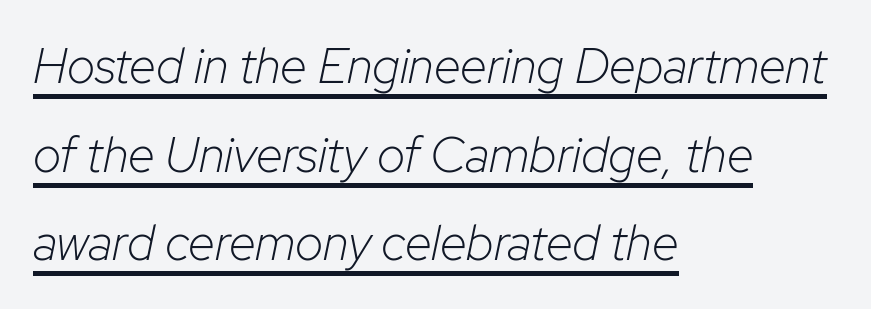
Q: Is the text bold? A: No.
Q: Is the text italic (slanted)? A: Yes, it leans right by about 12 degrees.
Q: Is the text underlined? A: Yes.
Q: How is the paragraph aligned? A: Left-aligned.
Q: Is the spacing between letters normal or unusually wide? A: Normal.
Q: Width (condensed, normal, or wide)? A: Normal.
Q: Stroke contrast? A: Low.
Q: x-height? A: Medium.
Q: Monospaced? A: No.
